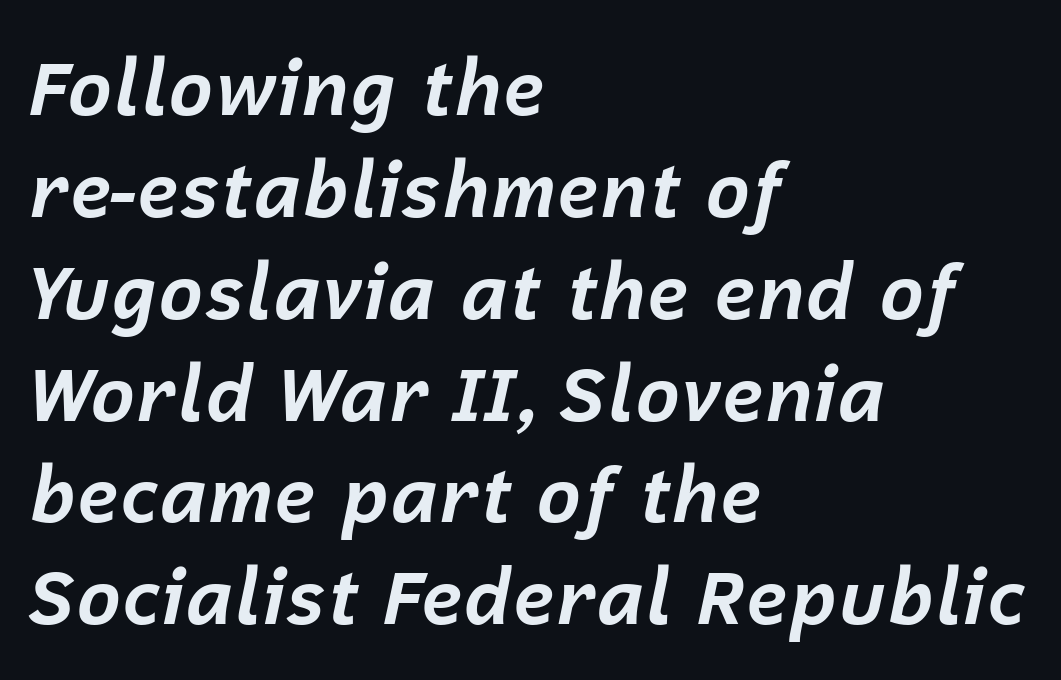
The face used here is rendered with its standard letterfit. Leading: standard. Posture: slanted. Horizontal alignment here is leftward, the default for most running prose. This rendering features lettering with no underline.
